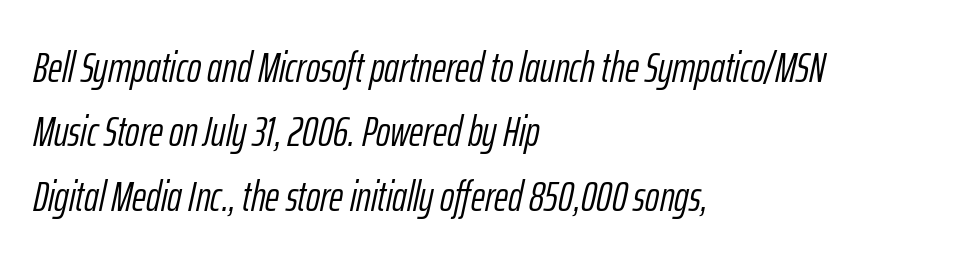
{"italic": "yes", "lean": "right", "slant_degrees": 12, "bold": "no", "weight": "light", "width": "condensed", "stroke_contrast": "low", "x_height": "medium", "monospaced": "no", "underline": "no", "align": "left", "line_spacing": "normal", "line_spacing_ratio": 1.5, "letter_spacing": "normal", "letter_spacing_em": 0.0, "glyph_px": 43}
